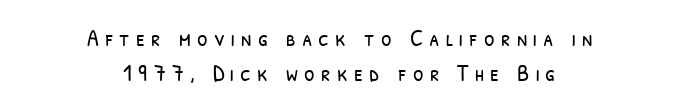
{"bold": "no", "underline": "no", "align": "center", "line_spacing": "normal", "line_spacing_ratio": 1.44, "letter_spacing": "wide", "letter_spacing_em": 0.26, "glyph_px": 24}
